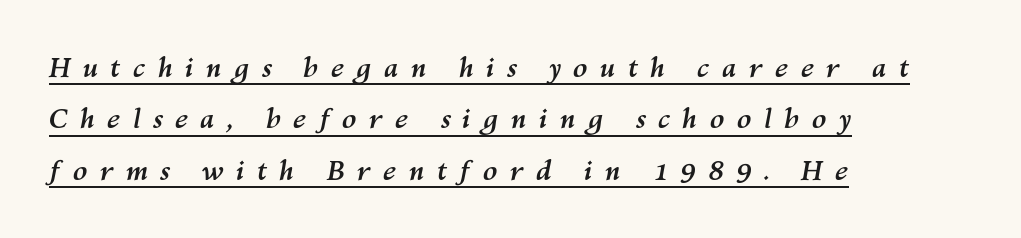
These words are printed bold, with thick strokes throughout. This is oblique type, the kind used for emphasis or titles. Inter-character spacing is expanded well beyond the font's built-in metrics. Vertically, the passage feels expansive, rows floating well apart.
